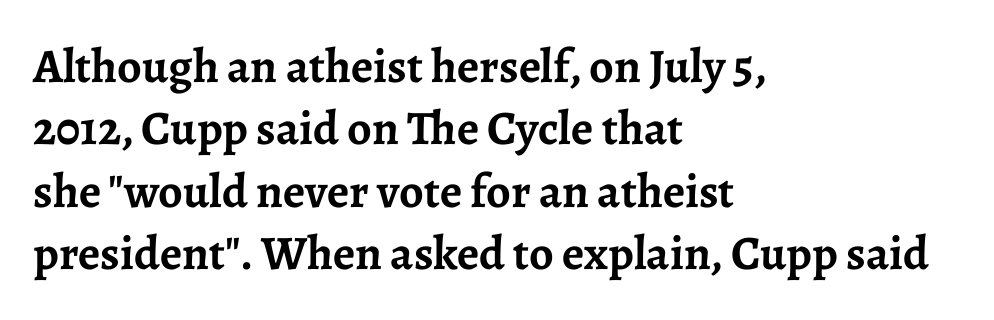
The image shows 48 px semibold serif type, upright; set left-aligned, normal line spacing (1.3x), normal letter spacing, not underlined; low stroke contrast and a medium x-height.
